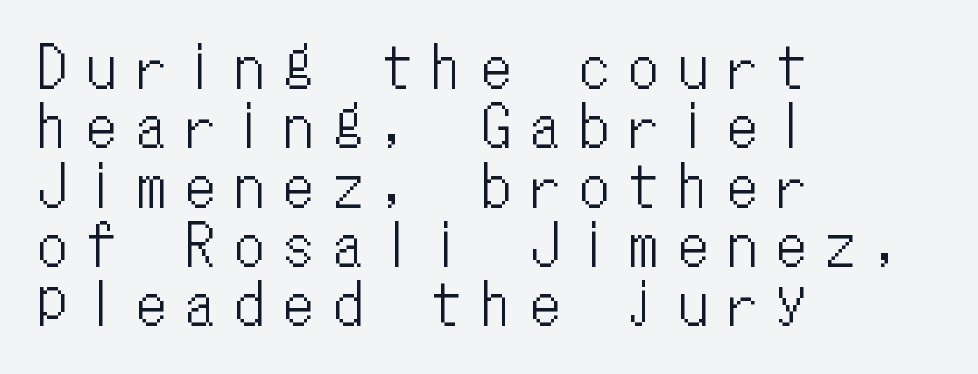
Very little white space separates one row of letters from the next. These lines are rendered in a fixed-pitch font. Vertical strokes here are truly vertical. Horizontal alignment here is leftward, the default for most running prose. The passage shown has open, widely tracked lettering throughout. A clean baseline with only descenders dipping below it.
